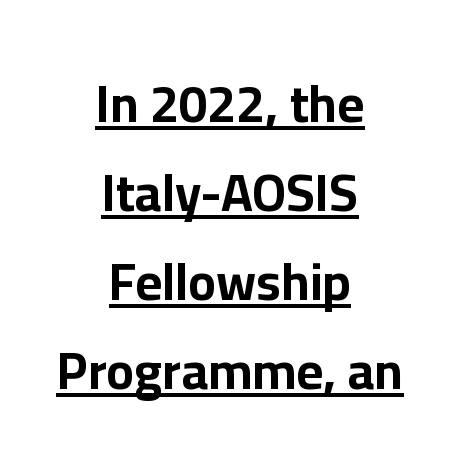
Is the letter spacing exaggerated? No — it looks like the ordinary default. Chunky letters — that's bold for sure. What kind of face is this? One without serifs — a sans. Notice how the passage keeps no hard edge, just a central spine. Think of a printed novel: that variable character pitch is what you see here. Notice how the stems are strictly vertical — no italics here.
